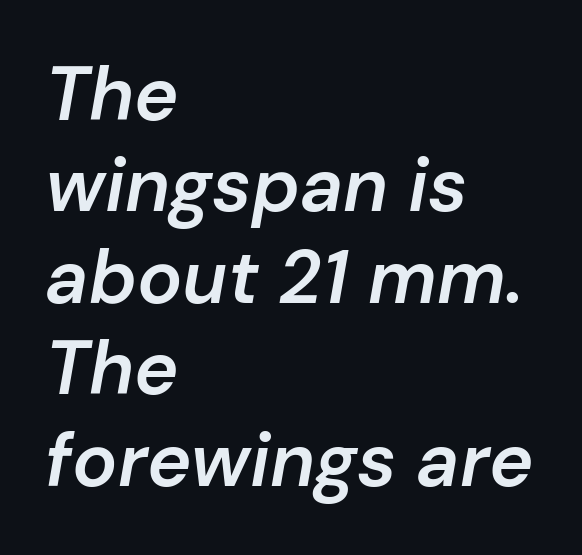
Q: Is the text bold? A: Semi-bold.
Q: Is the text italic (slanted)? A: Yes, it leans right by about 10 degrees.
Q: Is the text underlined? A: No.
Q: How is the paragraph aligned? A: Left-aligned.
Q: Is the spacing between letters normal or unusually wide? A: Normal.
Q: Width (condensed, normal, or wide)? A: Normal.
Q: Stroke contrast? A: Low.
Q: x-height? A: Medium.
Q: Monospaced? A: No.
